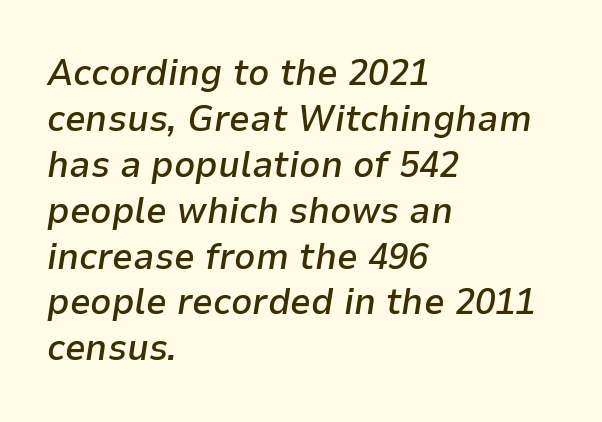
The image shows 37 px semibold type, italic (leaning right); set left-aligned, line spacing 1.24x, normal letter spacing, not underlined; low stroke contrast and a medium x-height.
